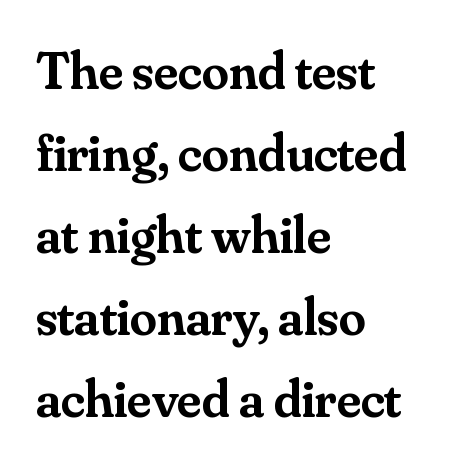
{"serif": "yes", "italic": "no", "bold": "semi", "weight": "semibold", "width": "normal", "stroke_contrast": "medium", "x_height": "small", "monospaced": "no", "underline": "no", "align": "left", "line_spacing": "normal", "line_spacing_ratio": 1.52, "letter_spacing": "normal", "letter_spacing_em": 0.0, "glyph_px": 54}
